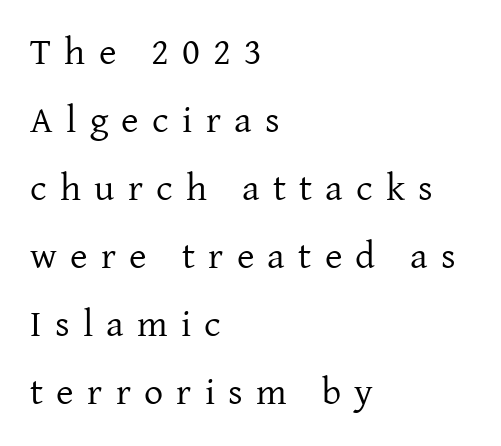
{"serif": "yes", "italic": "no", "bold": "no", "weight": "regular", "width": "normal", "stroke_contrast": "low", "x_height": "medium", "monospaced": "no", "underline": "no", "align": "left", "line_spacing_ratio": 1.79, "letter_spacing": "wide", "letter_spacing_em": 0.35, "glyph_px": 38}
